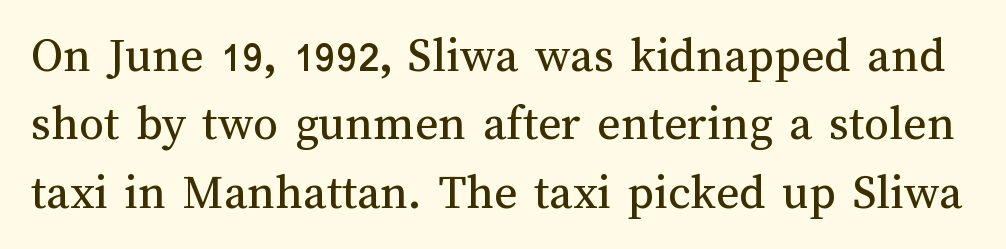
This sample uses an upright cut, with every glyph sitting square on the baseline. What's the leading like? Ordinary, nothing unusual. A typesetter would call this proportional, since set widths differ per character. Each word holds together tightly as a unit, with standard inter-letter gaps.
